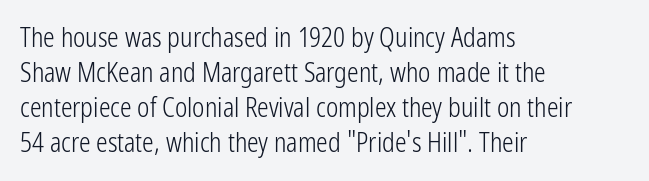
The image shows 26 px text type, upright; set left-aligned, normal line spacing (1.34x), normal letter spacing, not underlined.
